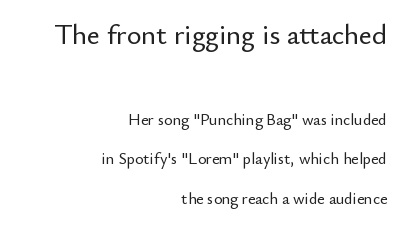
{"serif": "no", "italic": "no", "width": "normal", "stroke_contrast": "low", "x_height": "small", "monospaced": "no", "underline": "no", "align": "right", "line_spacing": "loose", "line_spacing_ratio": 2.47, "letter_spacing": "normal", "letter_spacing_em": 0.0, "larger_block": "first", "size_ratio": 1.75, "glyph_px": 28}
